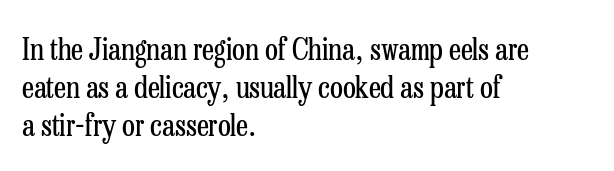
{"serif": "yes", "italic": "no", "bold": "no", "weight": "regular", "width": "condensed", "stroke_contrast": "low", "x_height": "medium", "monospaced": "no", "underline": "no", "align": "left", "line_spacing": "normal", "line_spacing_ratio": 1.26, "letter_spacing": "normal", "letter_spacing_em": 0.0, "glyph_px": 30}
